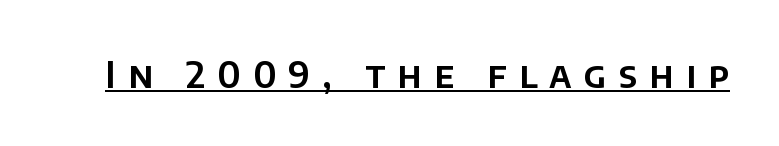
{"serif": "no", "italic": "no", "width": "normal", "stroke_contrast": "low", "x_height": "large", "monospaced": "no", "underline": "yes", "letter_spacing": "wide", "letter_spacing_em": 0.34, "glyph_px": 36}
